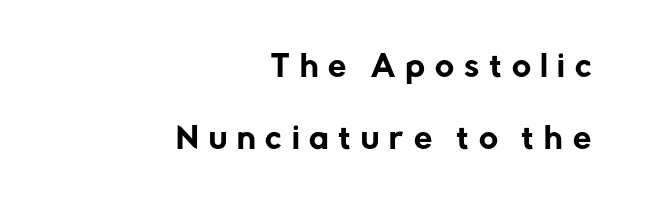
Q: Is the text italic (slanted)? A: No, it is upright.
Q: Is the typeface a serif or a sans-serif typeface? A: Sans-serif.
Q: Is the text underlined? A: No.
Q: How is the paragraph aligned? A: Right-aligned.
Q: Is the spacing between letters normal or unusually wide? A: Unusually wide.
Q: Is the spacing between lines tight, normal or loose? A: Loose.
Q: Width (condensed, normal, or wide)? A: Normal.
Q: Stroke contrast? A: Low.
Q: x-height? A: Medium.
Q: Monospaced? A: No.
